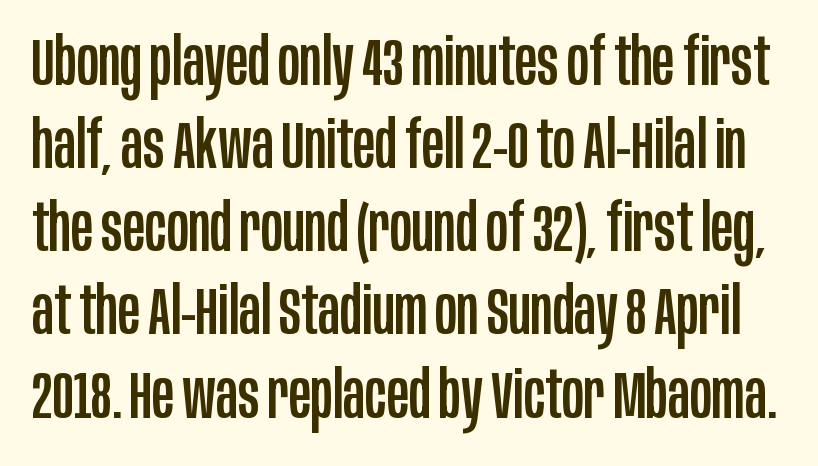
The image shows 66 px condensed sans-serif type, upright; set normal line spacing (1.26x), normal letter spacing, not underlined; low stroke contrast and a large x-height.
